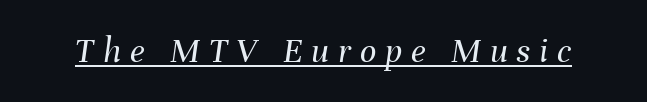
{"italic": "yes", "lean": "right", "slant_degrees": 8, "bold": "no", "weight": "regular", "width": "normal", "stroke_contrast": "medium", "x_height": "medium", "monospaced": "no", "underline": "yes", "letter_spacing": "wide", "letter_spacing_em": 0.25, "glyph_px": 36}
